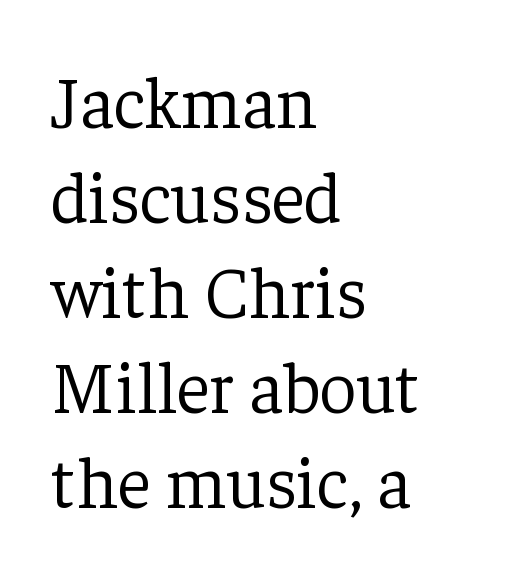
{"serif": "yes", "italic": "no", "bold": "no", "weight": "light", "width": "normal", "stroke_contrast": "low", "x_height": "medium", "monospaced": "no", "underline": "no", "align": "left", "line_spacing": "normal", "line_spacing_ratio": 1.3, "letter_spacing": "normal", "letter_spacing_em": 0.0, "glyph_px": 73}
